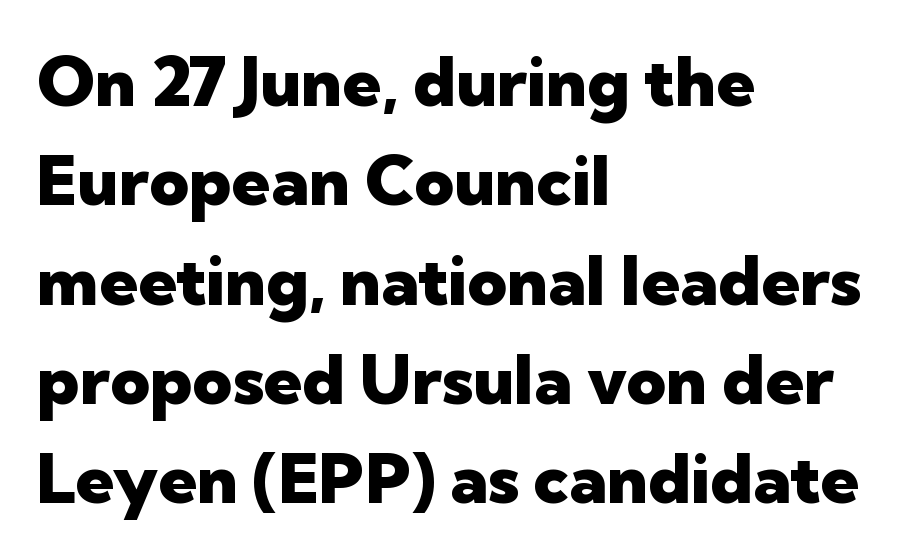
The image shows 69 px heavy sans-serif type, upright; set left-aligned, normal line spacing (1.44x), normal letter spacing, not underlined; low stroke contrast and a medium x-height.
